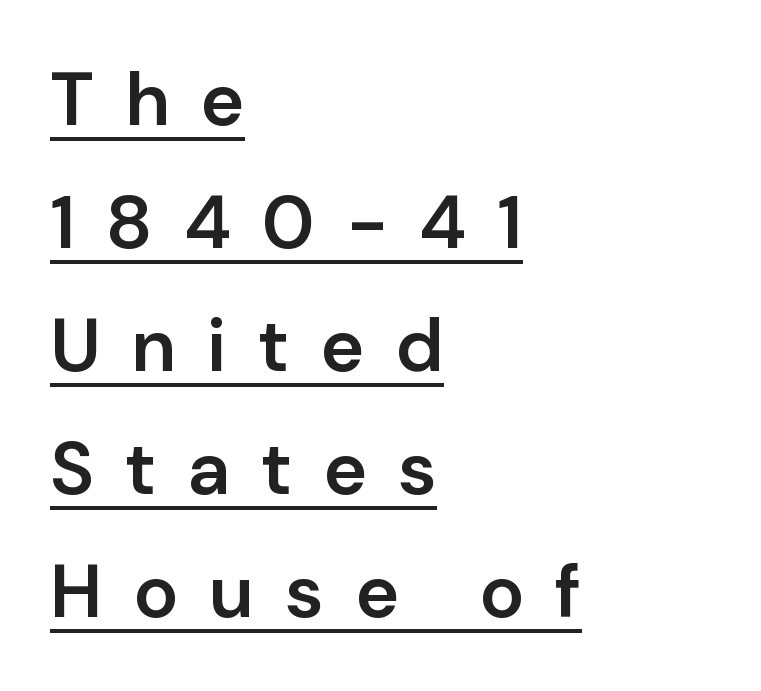
{"serif": "no", "italic": "no", "bold": "semi", "weight": "semibold", "width": "normal", "stroke_contrast": "low", "x_height": "medium", "monospaced": "no", "underline": "yes", "align": "left", "line_spacing": "normal", "line_spacing_ratio": 1.64, "letter_spacing": "wide", "letter_spacing_em": 0.41, "glyph_px": 75}
